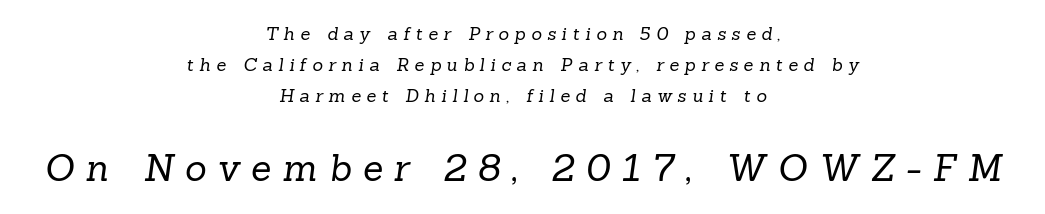
Q: Is the text bold? A: No.
Q: Is the typeface a serif or a sans-serif typeface? A: Serif.
Q: Is the text underlined? A: No.
Q: How is the paragraph aligned? A: Centered.
Q: Is the spacing between letters normal or unusually wide? A: Unusually wide.
Q: Which block of text is set in a larger size, the first (top) or the second (bottom)? A: The second (bottom) one.
Q: Width (condensed, normal, or wide)? A: Normal.
Q: Stroke contrast? A: Low.
Q: x-height? A: Medium.
Q: Monospaced? A: No.
